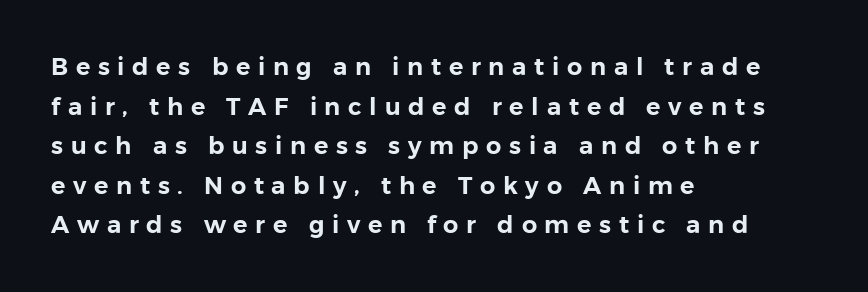
The image shows 24 px text type, upright; set left-aligned, normal line spacing (1.65x), unusually wide letter spacing (+0.32 em), not underlined.
